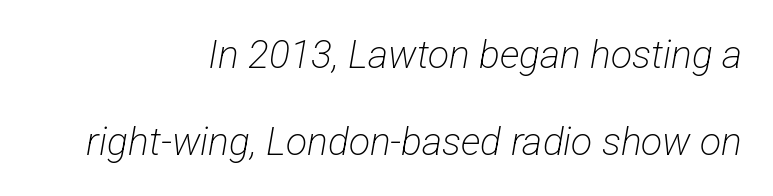
The lines are quadded right. Stroke mass is kept to a normal reading level or below. A bare baseline throughout the passage. Is this a sans? Yes — the strokes have no serifs.
